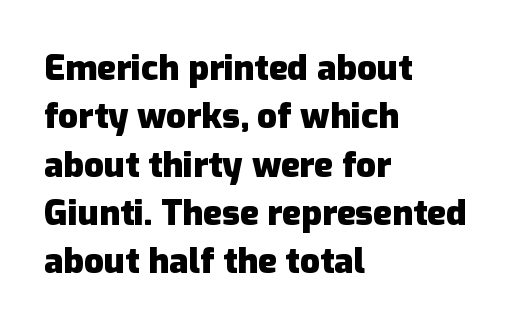
Every stem runs plumb, perpendicular to the baseline. Varying glyph widths throughout — classic text-font behaviour. Baseline-to-baseline distance is the conventional proportion of letter height. The face used here has the dense, thick strokes of a bold. The type is set solid horizontally, with unmodified tracking. Each letter's strokes conclude bluntly, with no projecting serifs.
